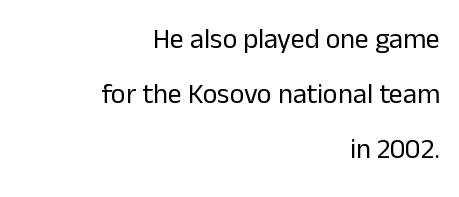
{"serif": "no", "italic": "no", "bold": "no", "weight": "regular", "width": "normal", "stroke_contrast": "low", "x_height": "medium", "monospaced": "no", "underline": "no", "align": "right", "line_spacing": "loose", "line_spacing_ratio": 1.96, "letter_spacing": "normal", "letter_spacing_em": 0.0, "glyph_px": 28}
